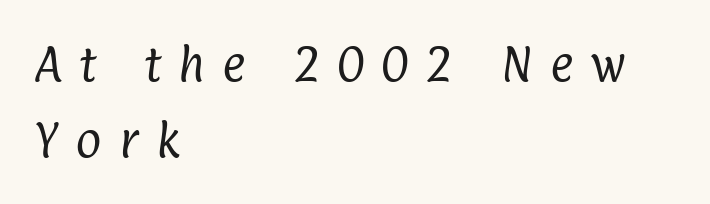
{"serif": "no", "bold": "no", "weight": "regular", "width": "condensed", "stroke_contrast": "low", "x_height": "medium", "monospaced": "no", "underline": "no", "align": "left", "line_spacing": "loose", "line_spacing_ratio": 1.91, "letter_spacing": "wide", "letter_spacing_em": 0.44, "glyph_px": 40}
